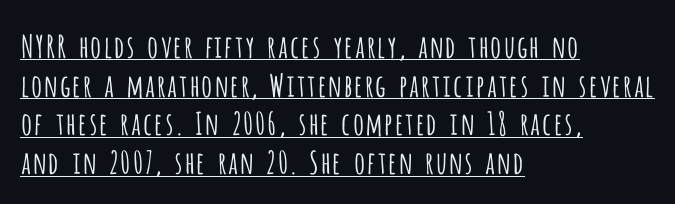
The letters advance in unequal steps, a hallmark of proportional type. Every row of glyphs begins at an identical x-position on the left. No letter is thick-stroked: the sample isn't bold. The letters sit at their default tracking, neither squeezed nor spread. The glyphs are accompanied by a horizontal stroke just below them. Baseline-to-baseline distance is the conventional proportion of letter height.
